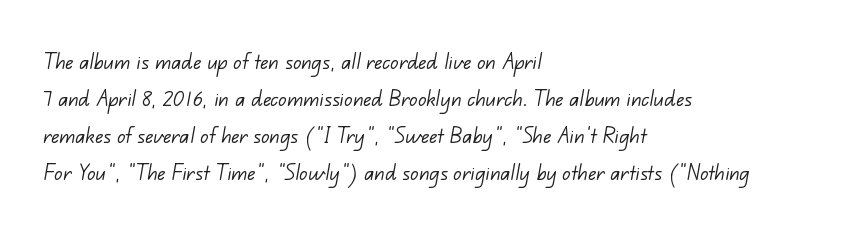
Q: Is the text bold? A: No.
Q: Is the text underlined? A: No.
Q: How is the paragraph aligned? A: Left-aligned.
Q: Is the spacing between letters normal or unusually wide? A: Normal.
Q: Is the spacing between lines tight, normal or loose? A: Normal.
